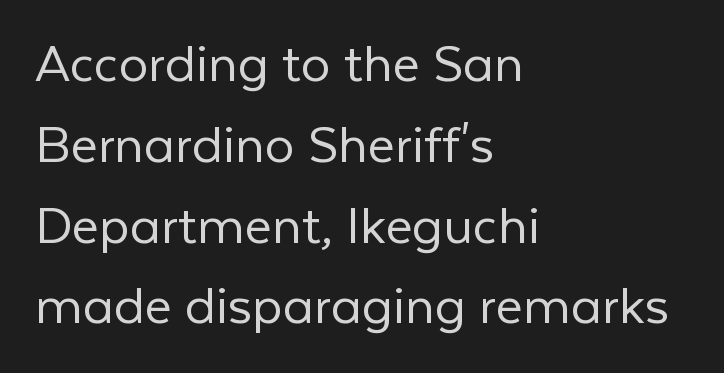
The string is rendered with underlining switched off. Glyph-to-glyph distance matches everyday printed text. Note the varied advance widths — an 'i' is clearly narrower than an 'm'. One-word summary of the alignment: left.
